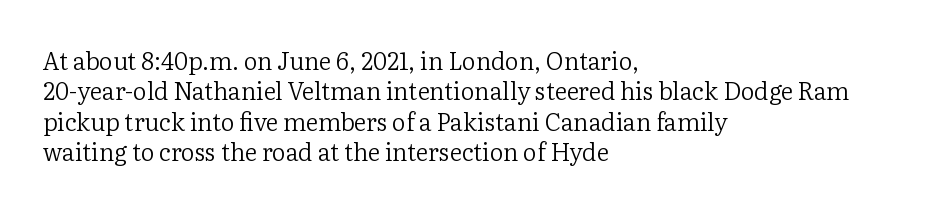
Q: Is the text bold? A: No.
Q: Is the text italic (slanted)? A: No, it is upright.
Q: Is the text underlined? A: No.
Q: How is the paragraph aligned? A: Left-aligned.
Q: Is the spacing between letters normal or unusually wide? A: Normal.
Q: Is the spacing between lines tight, normal or loose? A: Normal.
